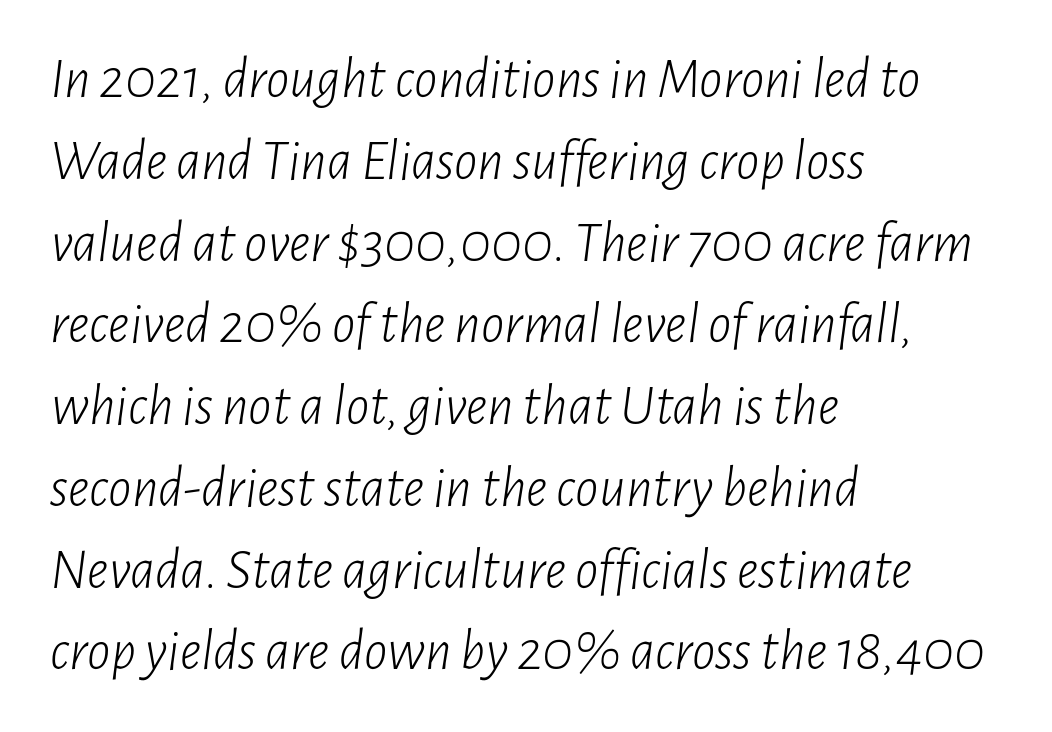
The image shows 58 px light, condensed type, italic (leaning right); set left-aligned, normal line spacing (1.41x), normal letter spacing, not underlined; low stroke contrast and a medium x-height.
